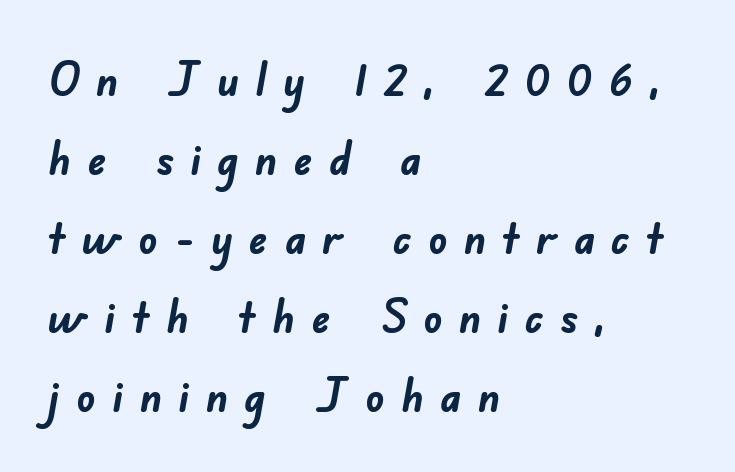
Short and long lines alike share a common starting point at left. This sample uses expanded letter spacing, leaving extra air between glyphs. Words float on clear page, feet unadorned. Think of a printed novel: that variable character pitch is what you see here.
